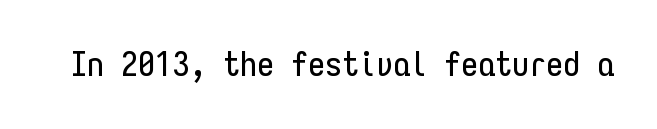
{"serif": "no", "italic": "no", "width": "condensed", "stroke_contrast": "low", "x_height": "medium", "monospaced": "yes", "underline": "no", "letter_spacing": "normal", "letter_spacing_em": 0.0, "glyph_px": 34}
